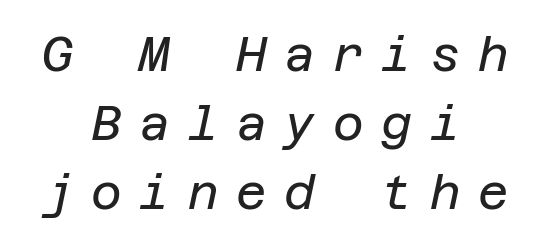
Glyph-to-glyph distance is far greater than everyday printed text. An italicized treatment has been applied to the whole sample. Regarding leading, the lines here are spaced in the standard way. This is not heavy type; no bold has been used.
